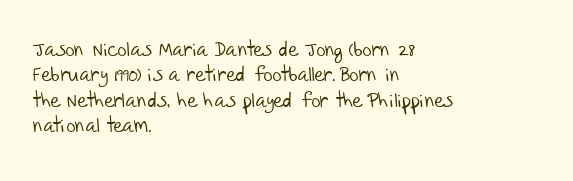
The image shows 20 px text type; set left-aligned, normal line spacing (1.27x), normal letter spacing, not underlined.
